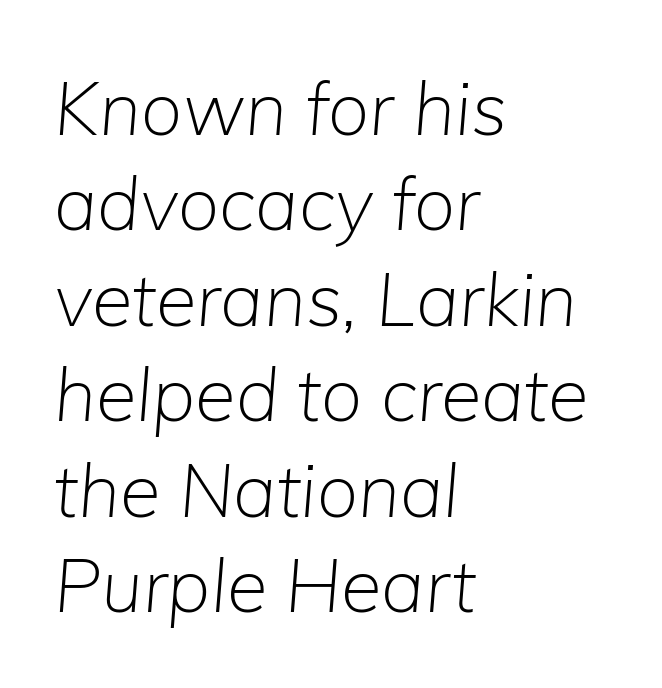
The gap between lines stays unmarked. Note the varied advance widths — an 'i' is clearly narrower than an 'm'. The lines are quadded left. The passage shown leans; its letterforms are oblique. Is there much room between lines? A standard amount, neither cramped nor airy. Tracking value appears to be zero — textbook default spacing.
